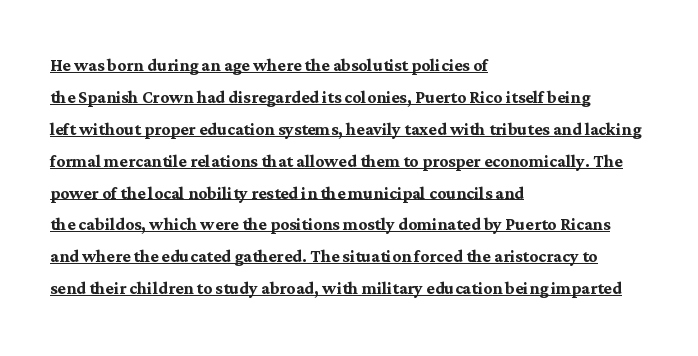
{"italic": "no", "bold": "yes", "underline": "yes", "align": "left", "line_spacing": "normal", "line_spacing_ratio": 1.45, "letter_spacing": "normal", "letter_spacing_em": 0.0, "glyph_px": 22}
